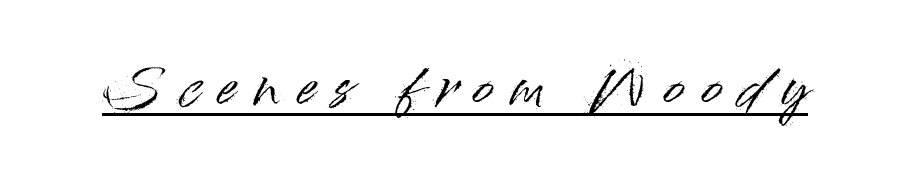
The image shows 50 px sans-serif type; set unusually wide letter spacing (+0.37 em), underlined; high stroke contrast and a small x-height.
